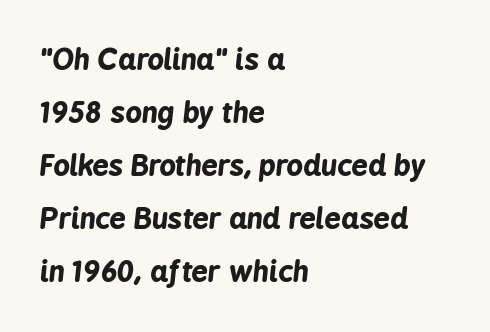
Designer's note — italics engaged. Characters follow at the spacing the type designer built in. The passage shown is emphatically bold. Reading down the block, your eye returns to a fixed left position each line. Clear beneath every line of the passage. Looks like regular typesetting: each glyph gets only the width it needs.
